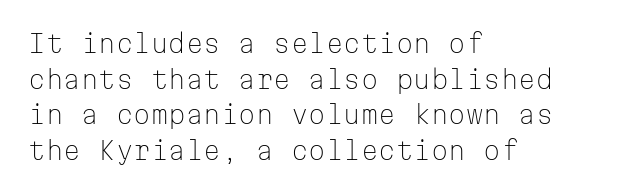
The image shows 25 px text type, upright; set left-aligned, normal line spacing (1.43x), normal letter spacing, not underlined.
